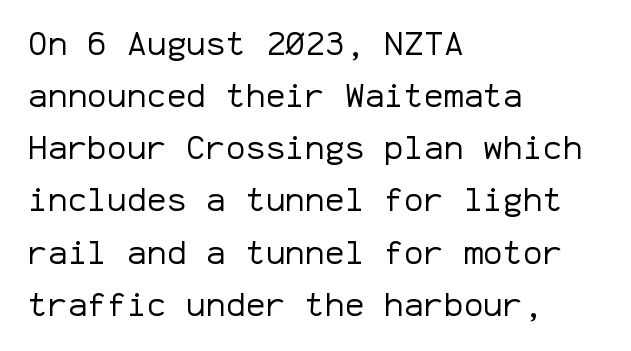
Q: Is the text bold? A: No.
Q: Is the text italic (slanted)? A: No, it is upright.
Q: Is the typeface a serif or a sans-serif typeface? A: Sans-serif.
Q: Is the text underlined? A: No.
Q: How is the paragraph aligned? A: Left-aligned.
Q: Is the spacing between letters normal or unusually wide? A: Normal.
Q: Is the spacing between lines tight, normal or loose? A: Normal.
Q: Width (condensed, normal, or wide)? A: Normal.
Q: Stroke contrast? A: Low.
Q: x-height? A: Medium.
Q: Monospaced? A: Yes.
